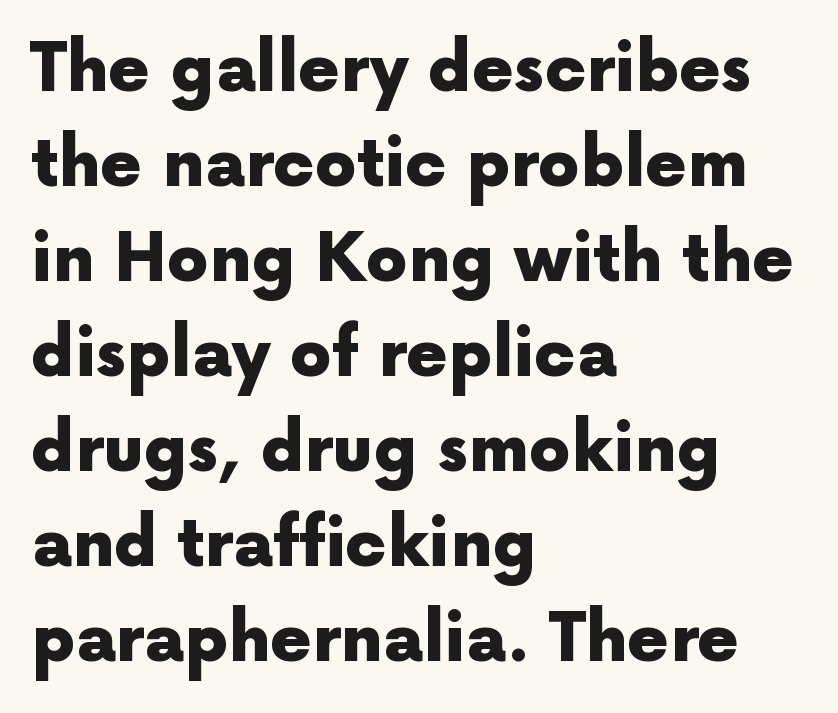
{"serif": "no", "italic": "no", "bold": "yes", "weight": "heavy", "width": "normal", "x_height": "medium", "monospaced": "no", "underline": "no", "align": "left", "line_spacing": "normal", "line_spacing_ratio": 1.44, "letter_spacing": "normal", "letter_spacing_em": 0.0, "glyph_px": 66}
